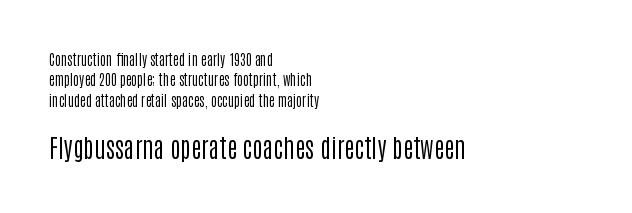
The rendering enlarges the type as you move from the upper chunk to the lower. The letterforms sit at book weight or below. Successive baselines arrive at the customary interval. Descenders are the only things crossing below the line. Letter spacing: default.
